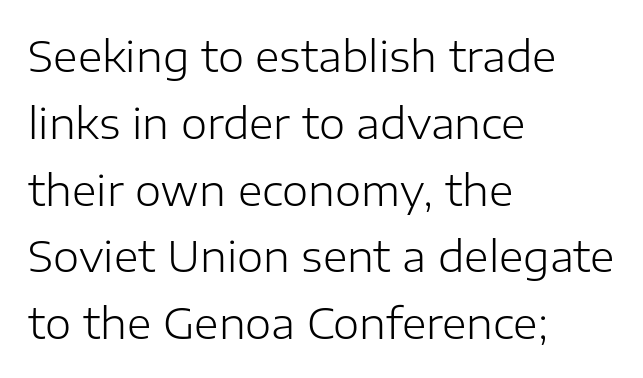
The image shows 42 px light sans-serif type, upright; set left-aligned, normal line spacing (1.59x), normal letter spacing, not underlined; low stroke contrast and a medium x-height.
